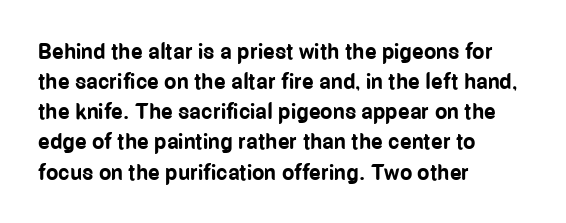
Q: Is the text bold? A: Yes.
Q: Is the text italic (slanted)? A: No, it is upright.
Q: Is the text underlined? A: No.
Q: How is the paragraph aligned? A: Left-aligned.
Q: Is the spacing between letters normal or unusually wide? A: Normal.
Q: Is the spacing between lines tight, normal or loose? A: Normal.
